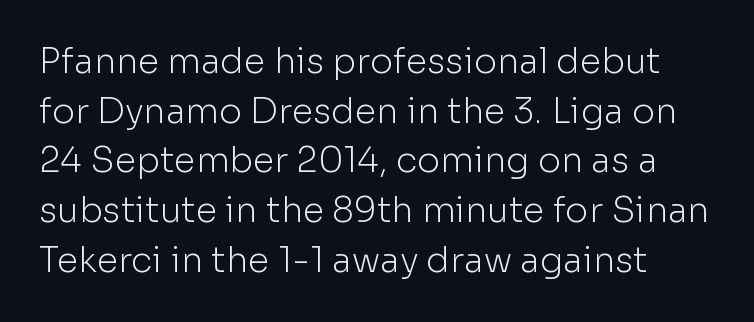
The image shows 35 px light sans-serif type, upright; set normal line spacing (1.42x), normal letter spacing, not underlined; low stroke contrast and a medium x-height.
